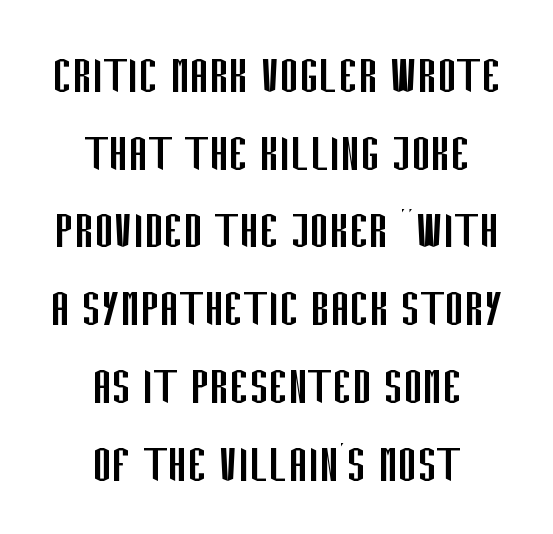
{"serif": "no", "italic": "no", "bold": "no", "weight": "regular", "width": "condensed", "stroke_contrast": "low", "x_height": "large", "monospaced": "no", "underline": "no", "align": "center", "line_spacing": "normal", "line_spacing_ratio": 1.34, "letter_spacing": "normal", "letter_spacing_em": 0.0, "glyph_px": 58}
